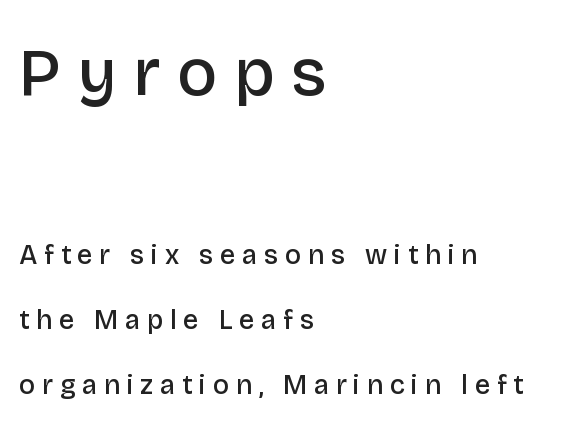
The paragraph shown leans on its left margin. The emphasis by scale lands on block number one, above. Compared with typical body copy, the letter spacing here is much looser. Does the leading feel generous? Absolutely, it's lavish. Lines of text with bare space underneath.
